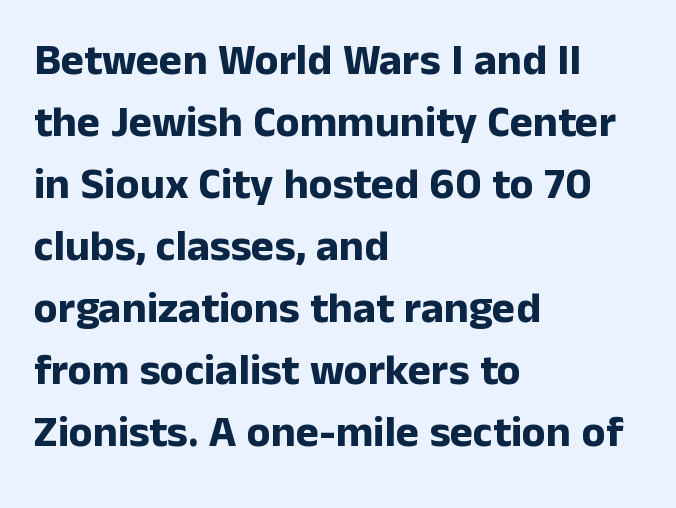
A full-strength bold gives these letters their thick strokes. The font's upright variant was chosen for this text. Type without underlining. Think of a printed novel: that variable character pitch is what you see here. The paragraph has a hard left edge and a soft right edge.
